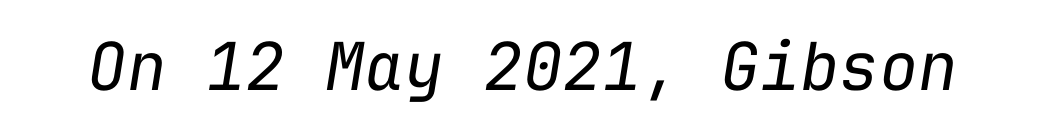
{"italic": "yes", "lean": "right", "slant_degrees": 9, "bold": "no", "weight": "regular", "width": "normal", "stroke_contrast": "low", "x_height": "medium", "monospaced": "yes", "underline": "no", "letter_spacing": "normal", "letter_spacing_em": 0.0, "glyph_px": 66}
